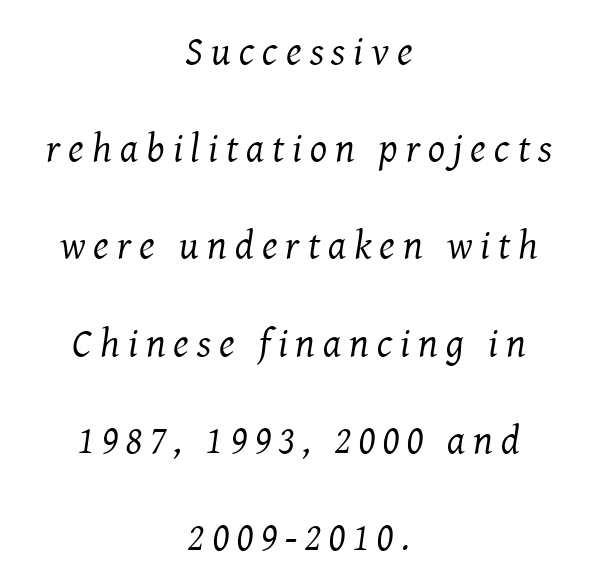
Q: Is the text bold? A: No.
Q: Is the text italic (slanted)? A: Yes, it leans right by about 8 degrees.
Q: Is the typeface a serif or a sans-serif typeface? A: Serif.
Q: Is the text underlined? A: No.
Q: How is the paragraph aligned? A: Centered.
Q: Is the spacing between letters normal or unusually wide? A: Unusually wide.
Q: Is the spacing between lines tight, normal or loose? A: Loose.
Q: Width (condensed, normal, or wide)? A: Normal.
Q: Stroke contrast? A: Medium.
Q: x-height? A: Medium.
Q: Monospaced? A: No.
